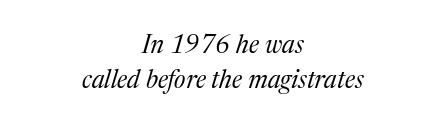
{"italic": "yes", "lean": "right", "slant_degrees": 17, "bold": "no", "underline": "no", "align": "center", "line_spacing": "normal", "line_spacing_ratio": 1.42, "letter_spacing": "normal", "letter_spacing_em": 0.0, "glyph_px": 25}
